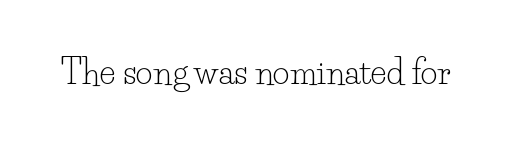
Standard letterfit; no display-style spreading of the glyphs. Letters rest on an invisible, unmarked baseline. The weight tops out at a normal text grade. Posture: straight, roman, zero tilt.
